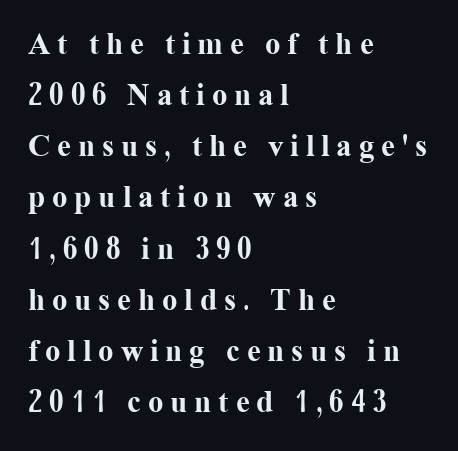
Weight check: bold — yes, fully. The letters are spread apart with noticeably loose tracking. Font category for this specimen: serif. These lines stack with their left ends in a neat column. How would I describe the line gaps? Plain and ordinary. Designer's note — italics off, roman on.
